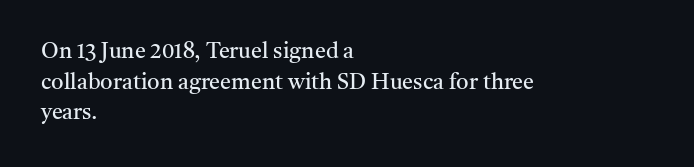
The image shows 22 px text type, upright; set left-aligned, normal line spacing (1.39x), normal letter spacing, not underlined.
